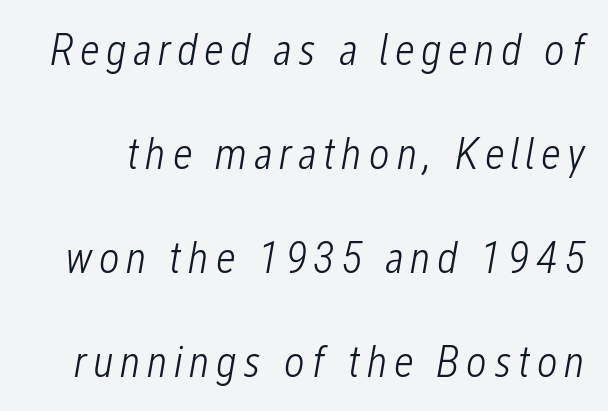
Slanted lettering throughout. Proportional: the letters do not fall into vertical columns. Quick note: interline space is abundant. A quiet, ordinary-to-light weight characterises the typeface.
